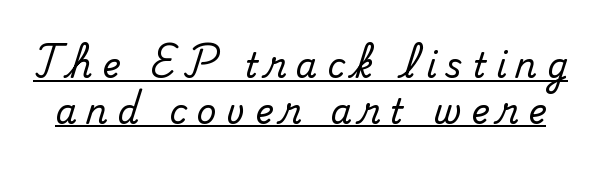
Honestly, the underline is the first thing you notice here. Is this a fixed-width face? No — the glyphs have proportional, varying widths. Reading down the column, the eye jumps a familiar distance to each next line. Font category for this specimen: serif. Caption: expanded tracking, letters set apart.
